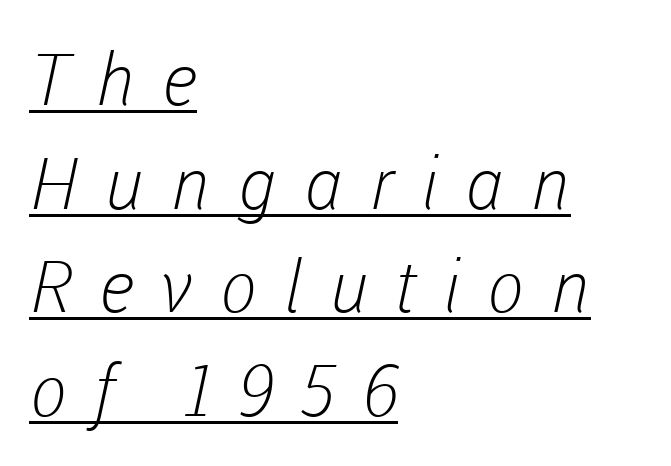
This sample has the flowing, uneven cadence of proportional lettering. Does the copy run flush right? No — it runs flush left. Has an underline been added? It has. The letterforms sit at book weight or below. Honestly, the row spacing looks completely unremarkable. You could only call the tracking loose — the letters float apart.
